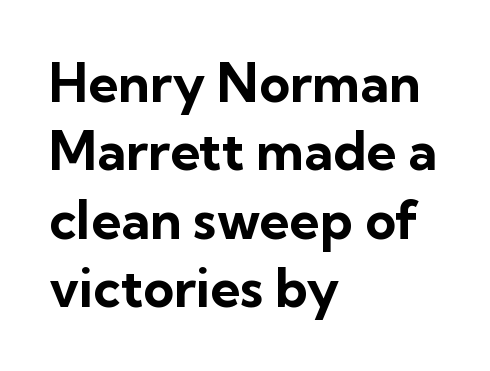
{"serif": "no", "italic": "no", "bold": "yes", "weight": "bold", "width": "normal", "stroke_contrast": "low", "x_height": "medium", "monospaced": "no", "underline": "no", "align": "left", "line_spacing": "normal", "line_spacing_ratio": 1.29, "letter_spacing": "normal", "letter_spacing_em": 0.0, "glyph_px": 53}
